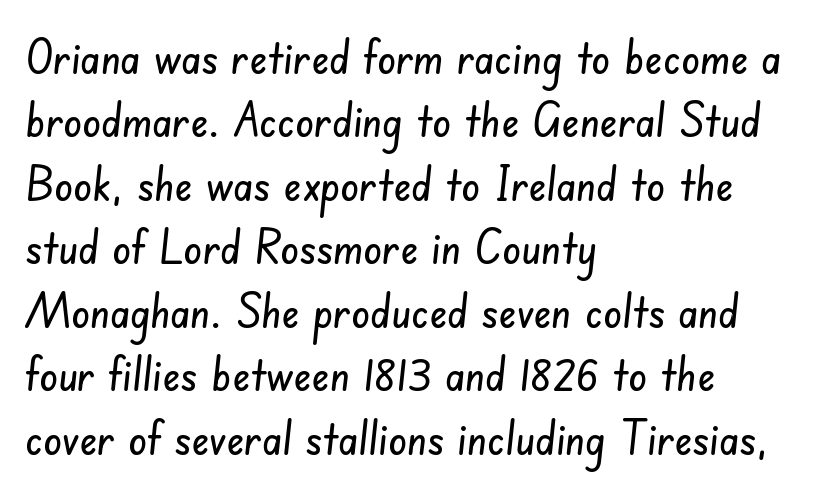
The image shows 47 px condensed sans-serif type; set left-aligned, normal line spacing (1.35x), normal letter spacing, not underlined; low stroke contrast and a small x-height.
